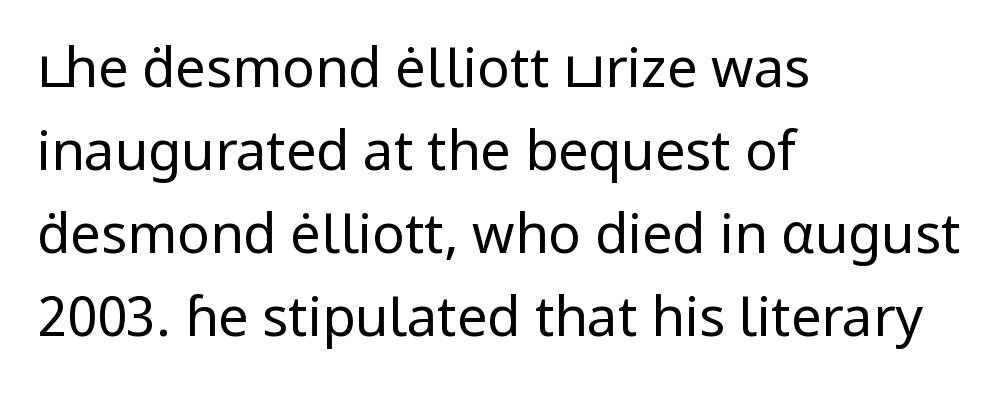
Q: Is the text bold? A: No.
Q: Is the text italic (slanted)? A: No, it is upright.
Q: Is the typeface a serif or a sans-serif typeface? A: Sans-serif.
Q: Is the text underlined? A: No.
Q: How is the paragraph aligned? A: Left-aligned.
Q: Is the spacing between letters normal or unusually wide? A: Normal.
Q: Is the spacing between lines tight, normal or loose? A: Normal.
Q: Width (condensed, normal, or wide)? A: Normal.
Q: Stroke contrast? A: Low.
Q: x-height? A: Medium.
Q: Monospaced? A: No.
